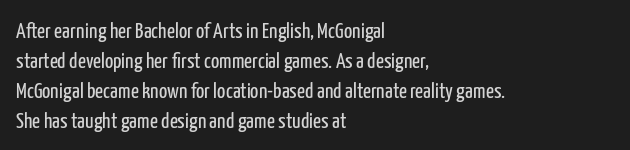
{"italic": "no", "bold": "no", "underline": "no", "align": "left", "line_spacing": "normal", "line_spacing_ratio": 1.37, "letter_spacing": "normal", "letter_spacing_em": 0.0, "glyph_px": 22}
